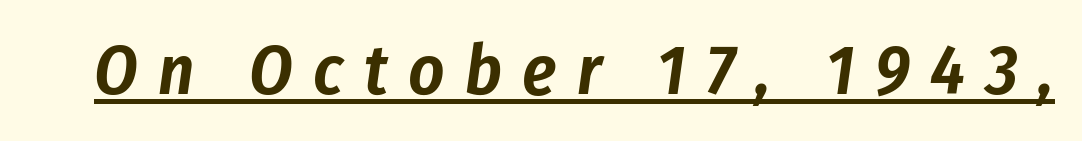
The face used here is rendered with a markedly widened letterfit. Yep, that's italic — everything's leaning. This sample has the flowing, uneven cadence of proportional lettering. The rendering uses the underline text-decoration.
